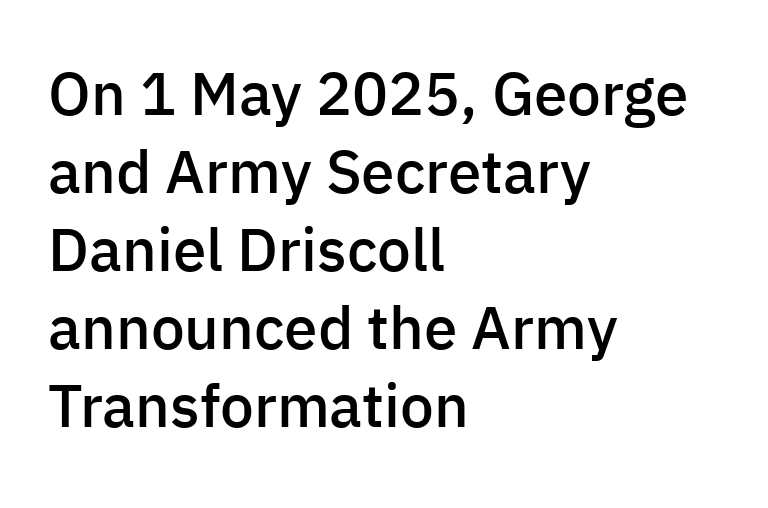
{"serif": "no", "italic": "no", "bold": "semi", "weight": "semibold", "width": "normal", "stroke_contrast": "low", "x_height": "medium", "monospaced": "no", "underline": "no", "align": "left", "line_spacing": "normal", "line_spacing_ratio": 1.3, "letter_spacing": "normal", "letter_spacing_em": 0.0, "glyph_px": 60}
